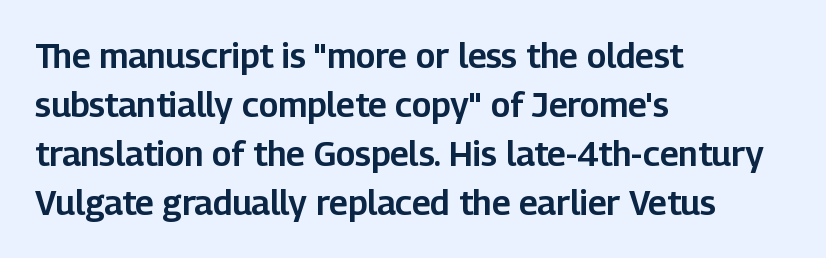
The image shows 34 px sans-serif type, upright; set left-aligned, normal line spacing (1.44x), normal letter spacing, not underlined; low stroke contrast and a medium x-height.
